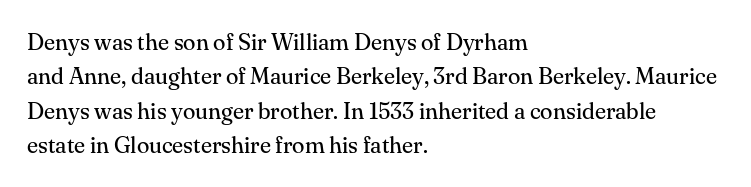
The image shows 23 px text type, upright; set left-aligned, normal line spacing (1.5x), normal letter spacing, not underlined.
